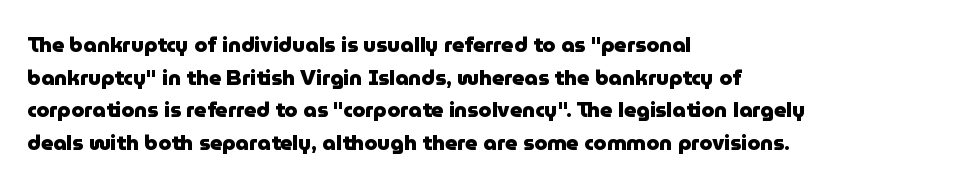
{"italic": "no", "bold": "yes", "underline": "no", "align": "left", "line_spacing": "normal", "line_spacing_ratio": 1.55, "letter_spacing": "normal", "letter_spacing_em": 0.0, "glyph_px": 21}
